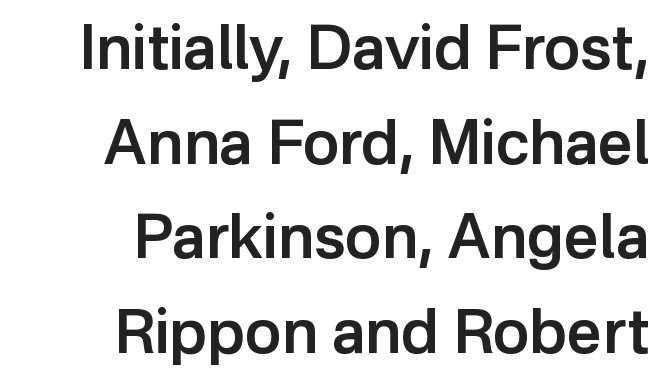
{"serif": "no", "italic": "no", "bold": "semi", "weight": "semibold", "width": "normal", "stroke_contrast": "low", "x_height": "medium", "monospaced": "no", "underline": "no", "line_spacing": "normal", "line_spacing_ratio": 1.55, "letter_spacing": "normal", "letter_spacing_em": 0.0, "glyph_px": 61}
